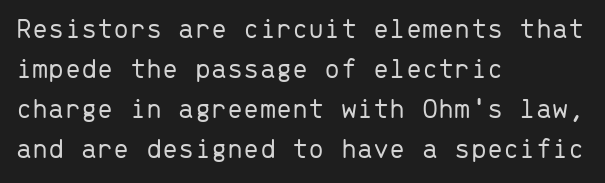
In terms of posture, this sample is upright. Horizontal alignment here is leftward, the default for most running prose. No chunkiness to these letters — they're not bold. Here the designer chose a console-style face with uniform glyph widths. The characters display no serif detailing; their extremities are plain.
